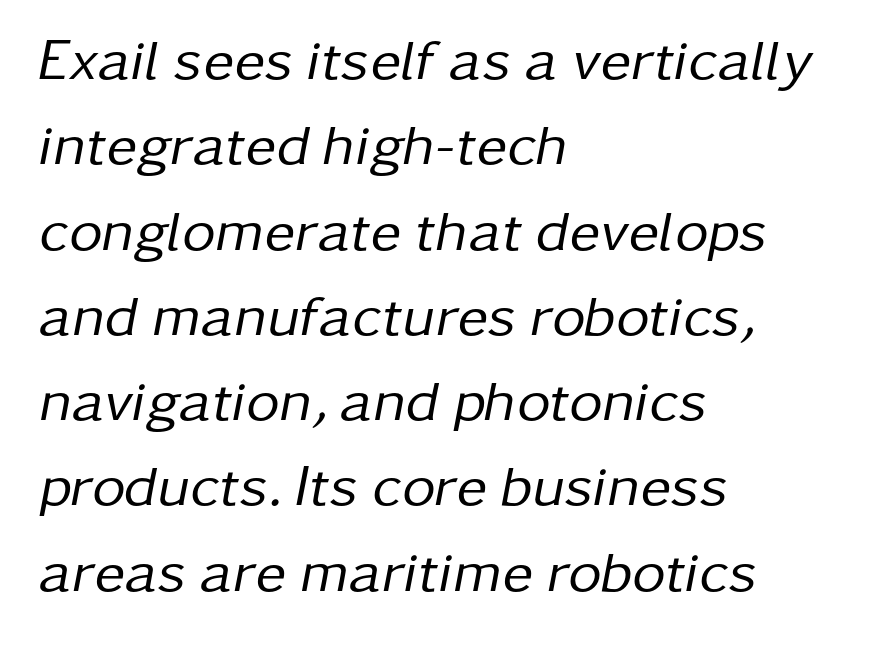
The image shows 58 px regular-weight type, italic (leaning right); set left-aligned, normal line spacing (1.47x), normal letter spacing, not underlined; low stroke contrast and a medium x-height.
